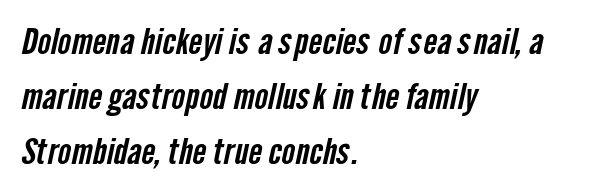
{"serif": "no", "width": "condensed", "stroke_contrast": "low", "x_height": "medium", "monospaced": "no", "underline": "no", "align": "left", "line_spacing": "normal", "line_spacing_ratio": 1.53, "letter_spacing": "normal", "letter_spacing_em": 0.0, "glyph_px": 36}
